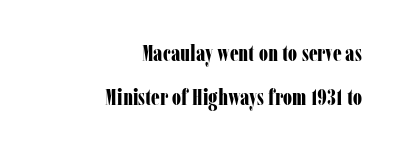
When letters stand straight like this, we call the style roman or upright. No word sits above an underline. Its strokes are broad and dark, the hallmark of bold type. This block would shrink considerably if given ordinary leading; it's expanded now. Characters follow at the spacing the type designer built in. Casual observation: everything's shoved over to the right.
